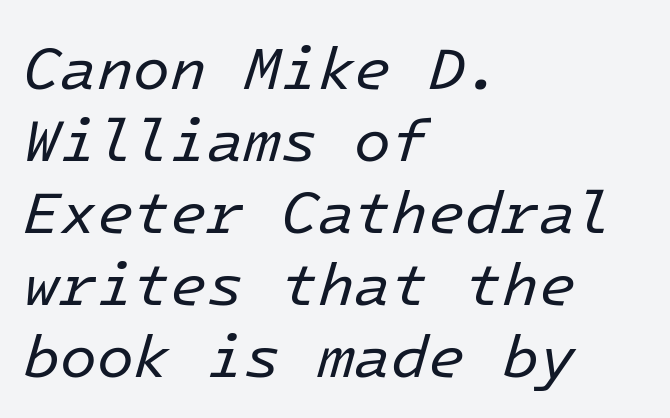
Nobody touched the tracking dial on this one. The space directly below the letters is spotless. A student would call this left alignment; a typographer would say flush left, rag right. These glyphs show unthickened strokes, regular width or finer.
